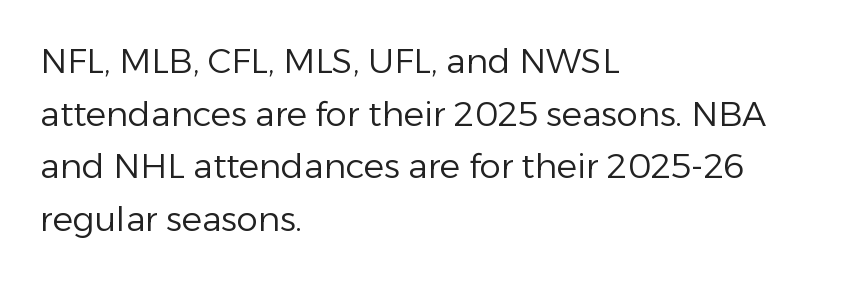
The image shows 34 px regular-weight sans-serif type, upright; set left-aligned, normal line spacing (1.55x), normal letter spacing, not underlined; low stroke contrast and a medium x-height.
